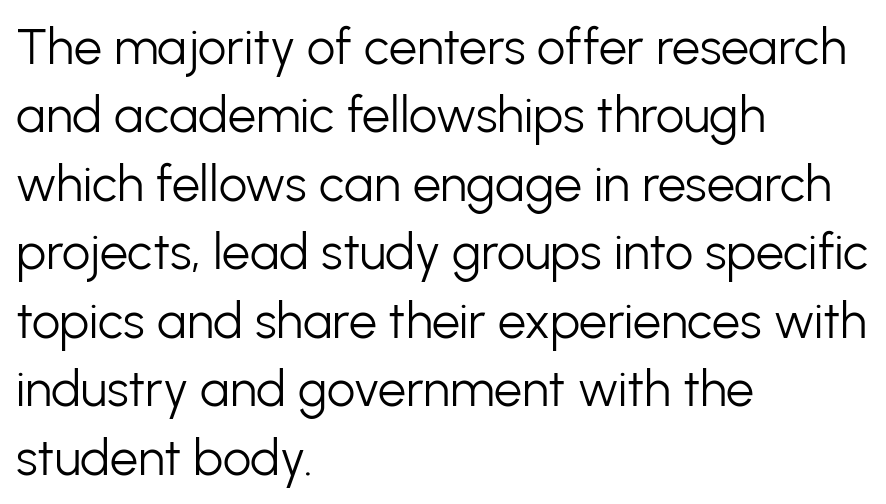
{"serif": "no", "italic": "no", "bold": "no", "weight": "light", "width": "normal", "stroke_contrast": "low", "x_height": "medium", "monospaced": "no", "underline": "no", "align": "left", "line_spacing": "normal", "line_spacing_ratio": 1.37, "letter_spacing": "normal", "letter_spacing_em": 0.0, "glyph_px": 50}
